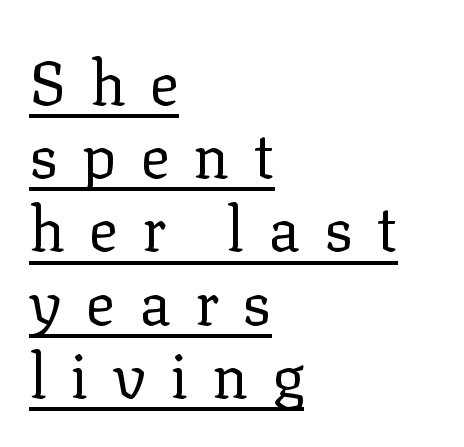
The image shows 61 px regular-weight serif type, upright; set left-aligned, line spacing 1.2x, unusually wide letter spacing (+0.39 em), underlined; low stroke contrast and a medium x-height.
